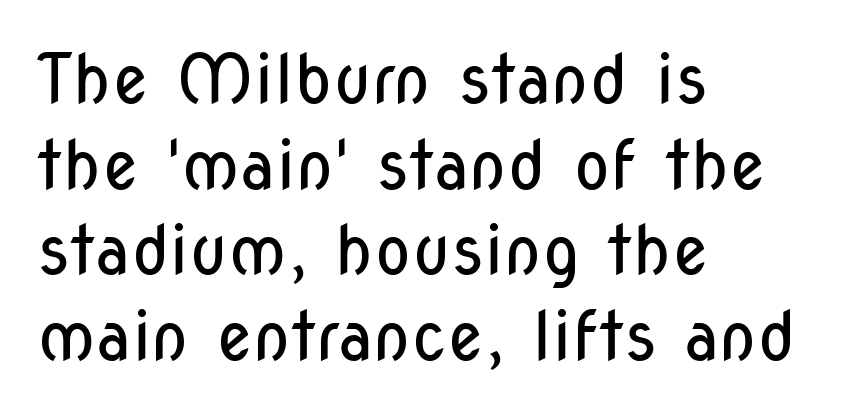
{"serif": "no", "italic": "no", "bold": "no", "weight": "regular", "width": "condensed", "stroke_contrast": "low", "x_height": "medium", "monospaced": "no", "underline": "no", "align": "left", "line_spacing": "normal", "line_spacing_ratio": 1.26, "letter_spacing": "normal", "letter_spacing_em": 0.0, "glyph_px": 68}
